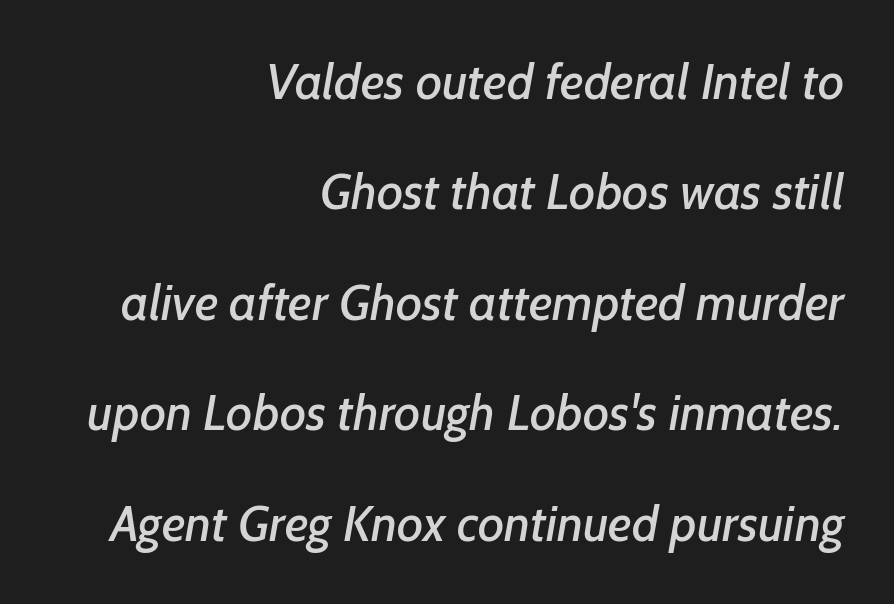
{"serif": "no", "width": "normal", "stroke_contrast": "low", "x_height": "medium", "monospaced": "no", "underline": "no", "align": "right", "line_spacing": "loose", "line_spacing_ratio": 2.21, "letter_spacing": "normal", "letter_spacing_em": 0.0, "glyph_px": 50}
